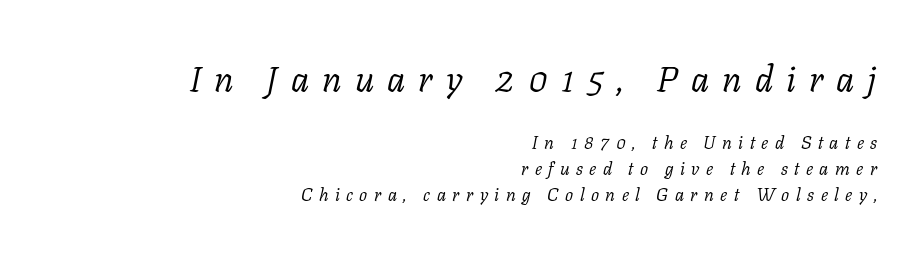
The image shows 36 px light serif type, italic (leaning right); set right-aligned, normal line spacing (1.43x), unusually wide letter spacing (+0.36 em), not underlined; the first (top) block is 2.0x larger; low stroke contrast and a medium x-height.
